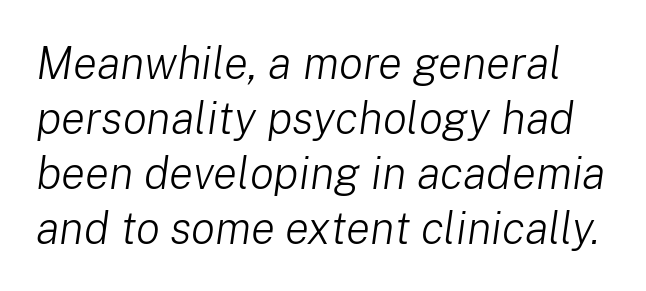
{"italic": "yes", "lean": "right", "slant_degrees": 8, "bold": "no", "weight": "light", "width": "normal", "stroke_contrast": "low", "x_height": "medium", "monospaced": "no", "underline": "no", "line_spacing_ratio": 1.22, "letter_spacing": "normal", "letter_spacing_em": 0.0, "glyph_px": 45}
